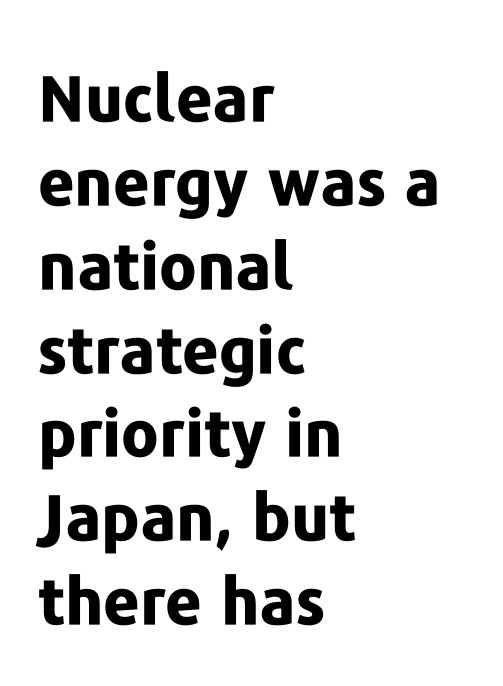
The image shows 64 px bold sans-serif type, upright; set left-aligned, normal line spacing (1.31x), normal letter spacing, not underlined; low stroke contrast and a medium x-height.
